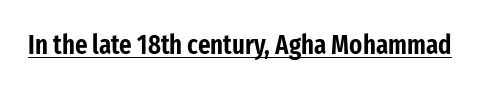
The image shows 27 px text type, upright; set normal letter spacing, underlined.
